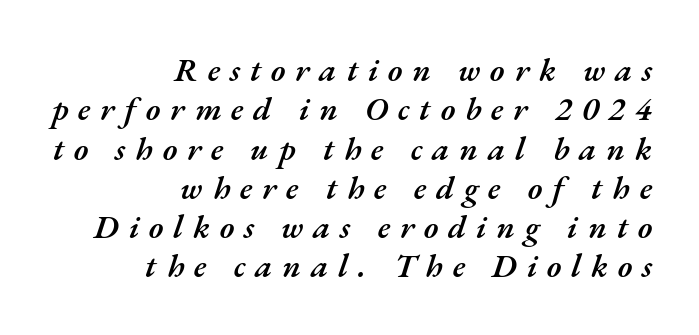
Q: Is the text bold? A: Semi-bold.
Q: Is the text italic (slanted)? A: Yes, it leans right by about 17 degrees.
Q: Is the text underlined? A: No.
Q: How is the paragraph aligned? A: Right-aligned.
Q: Is the spacing between letters normal or unusually wide? A: Unusually wide.
Q: Width (condensed, normal, or wide)? A: Normal.
Q: Stroke contrast? A: Medium.
Q: x-height? A: Small.
Q: Monospaced? A: No.
